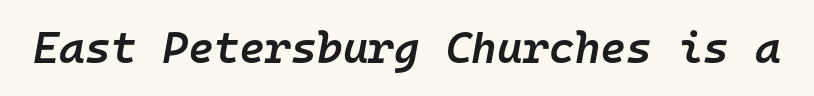
Quick note: underline off. Its strokes are somewhat broadened, the hallmark of semibold type. The whole block is typeset with a tilt. The face used here is monospaced, like something from a code editor.
